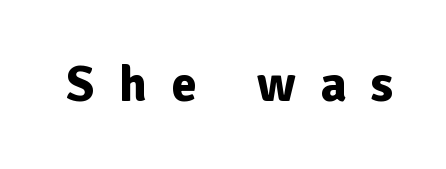
The image shows 51 px bold sans-serif type, upright; set unusually wide letter spacing (+0.48 em), not underlined; low stroke contrast and a medium x-height.
